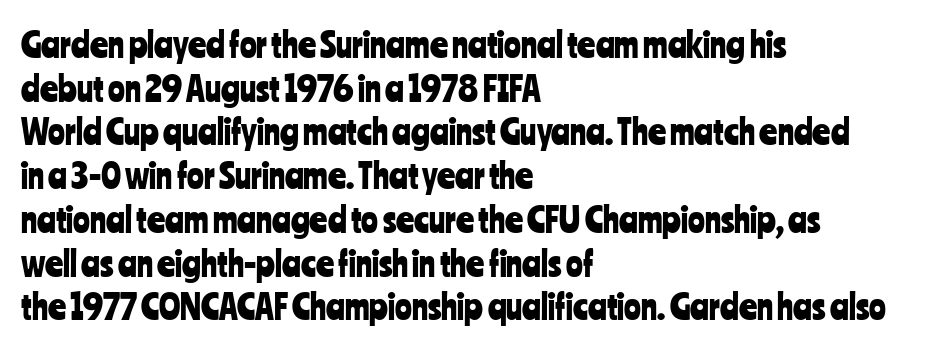
In terms of leading, this rendering sits right in the middle. Rendered with straight, roman letterforms. Stroke terminals: plain, sans-serif. Note the varied advance widths — an 'i' is clearly narrower than an 'm'. Here the glyphs are tracked normally, forming tight word shapes. In CSS terms this would be text-align: left.
